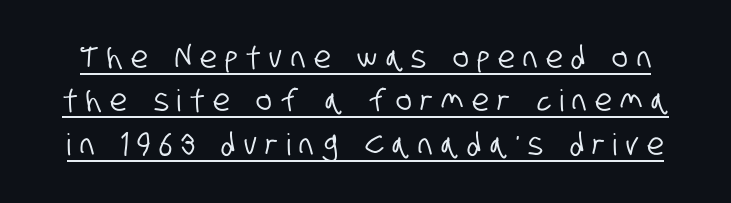
Q: Is the typeface a serif or a sans-serif typeface? A: Sans-serif.
Q: Is the text underlined? A: Yes.
Q: Is the spacing between letters normal or unusually wide? A: Unusually wide.
Q: Is the spacing between lines tight, normal or loose? A: Normal.
Q: Width (condensed, normal, or wide)? A: Condensed.
Q: Stroke contrast? A: Low.
Q: x-height? A: Large.
Q: Monospaced? A: No.
